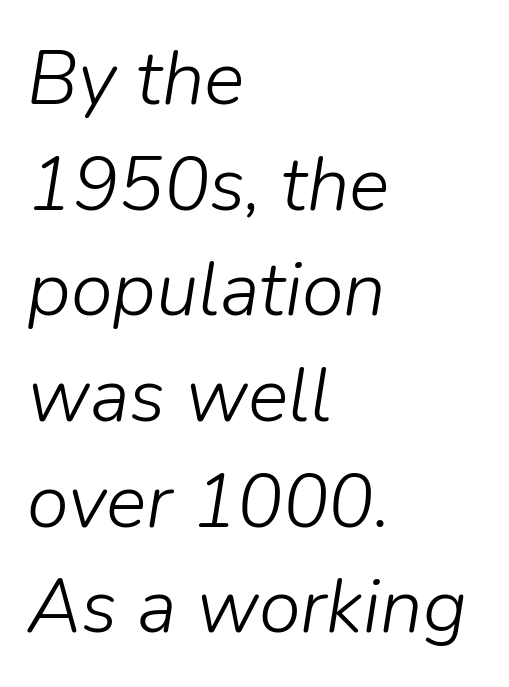
Clear beneath every line of the passage. Vertical spacing — default. Weight class: somewhere from thin through regular. Varying glyph widths throughout — classic text-font behaviour. There's an unmistakable incline to the writing here.
